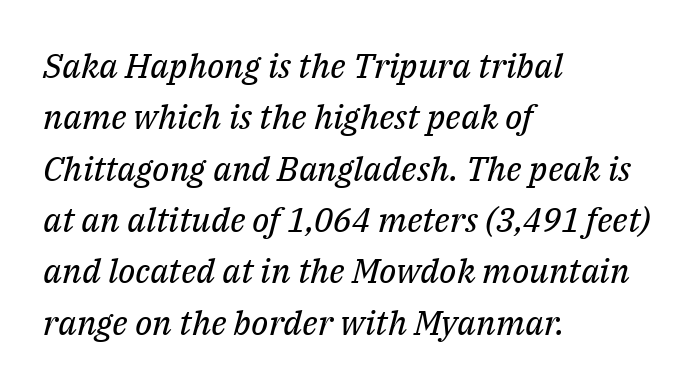
The image shows 34 px regular-weight serif type, italic (leaning right); set left-aligned, normal line spacing (1.51x), normal letter spacing, not underlined; medium stroke contrast and a medium x-height.
